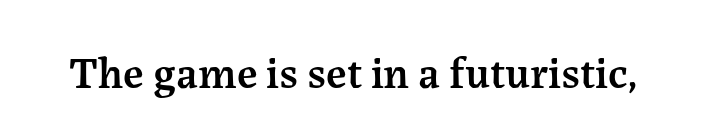
Q: Is the text bold? A: Semi-bold.
Q: Is the text italic (slanted)? A: No, it is upright.
Q: Is the typeface a serif or a sans-serif typeface? A: Serif.
Q: Is the text underlined? A: No.
Q: Is the spacing between letters normal or unusually wide? A: Normal.
Q: Width (condensed, normal, or wide)? A: Normal.
Q: Stroke contrast? A: Medium.
Q: x-height? A: Medium.
Q: Monospaced? A: No.
